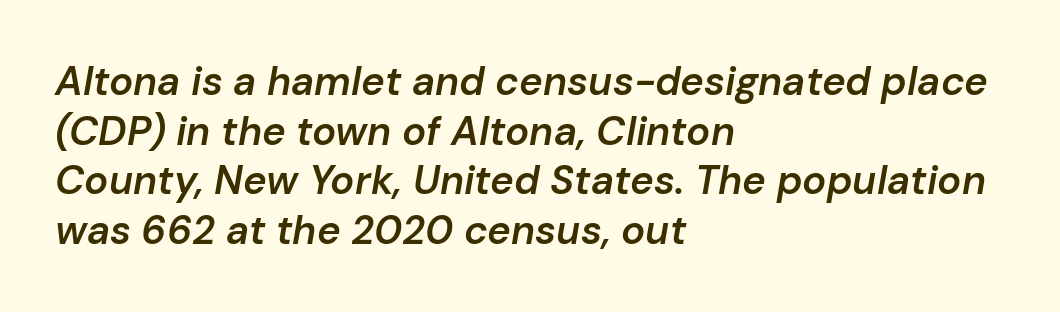
{"italic": "yes", "lean": "right", "slant_degrees": 10, "bold": "semi", "weight": "semibold", "width": "normal", "stroke_contrast": "low", "x_height": "medium", "monospaced": "no", "underline": "no", "align": "left", "line_spacing_ratio": 1.24, "letter_spacing": "normal", "letter_spacing_em": 0.0, "glyph_px": 40}
